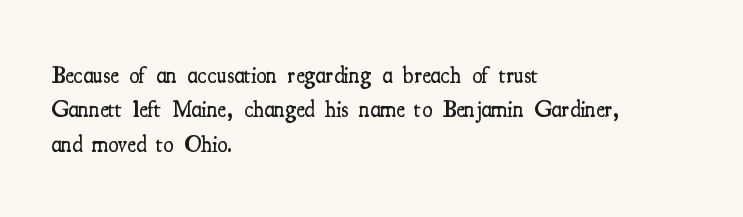
The image shows 23 px text type, upright; set left-aligned, normal line spacing (1.5x), normal letter spacing, not underlined.
